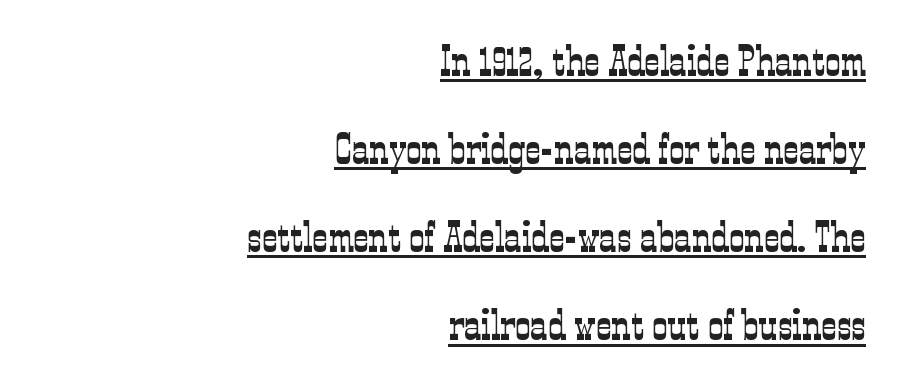
The image shows 43 px light, condensed serif type, upright; set right-aligned, loose line spacing (2.05x), normal letter spacing, underlined; low stroke contrast and a medium x-height.
